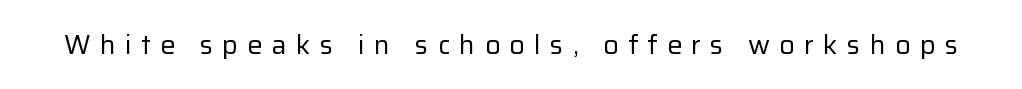
The image shows 27 px text type, upright; set unusually wide letter spacing (+0.34 em), not underlined.
